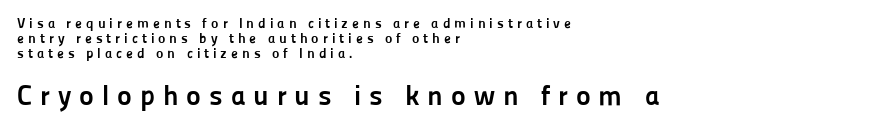
Style check: upright. How would I describe the line gaps? Narrow and economical. Any mark beneath the type? The region is blank. Visually, the bottom section dominates because its glyphs are scaled up. The setting favours the left margin, as ordinary paragraphs usually do.
